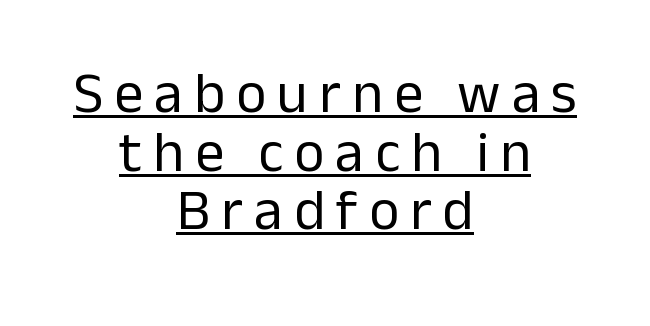
Nothing sits at the stroke ends, so this counts as sans-serif. Whoever set this chose condensed vertical rhythm over breathing room. Typeset on center — no edge is straight. The specimen includes a rule beneath the text block's lines. Ink coverage per letter is moderate at most. Note the varied advance widths — an 'i' is clearly narrower than an 'm'.
